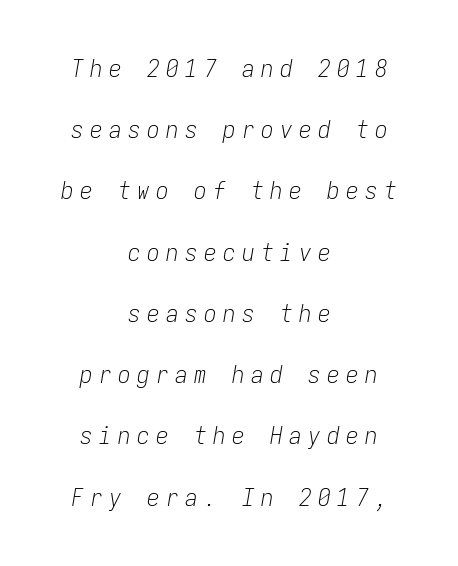
The image shows 25 px text type, italic (leaning right); set centered, loose line spacing (2.45x), unusually wide letter spacing (+0.26 em), not underlined.
